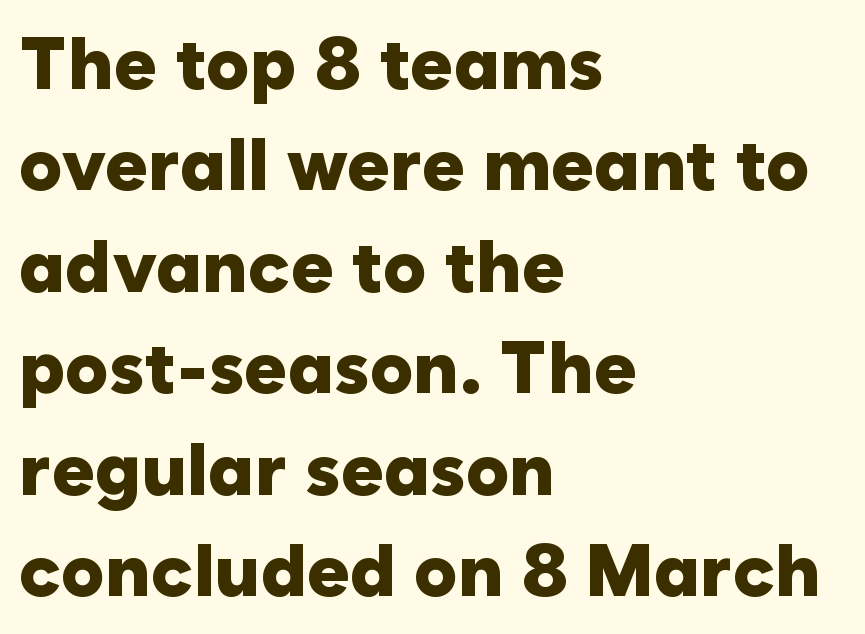
Q: Is the text bold? A: Yes.
Q: Is the text italic (slanted)? A: No, it is upright.
Q: Is the typeface a serif or a sans-serif typeface? A: Sans-serif.
Q: Is the text underlined? A: No.
Q: How is the paragraph aligned? A: Left-aligned.
Q: Is the spacing between letters normal or unusually wide? A: Normal.
Q: Is the spacing between lines tight, normal or loose? A: Normal.
Q: Width (condensed, normal, or wide)? A: Normal.
Q: Stroke contrast? A: Low.
Q: x-height? A: Medium.
Q: Monospaced? A: No.
